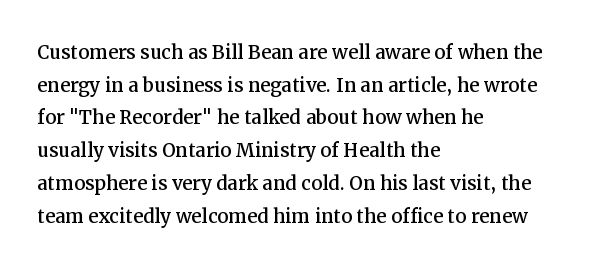
The image shows 25 px text type, upright; set left-aligned, normal line spacing (1.31x), normal letter spacing, not underlined.
